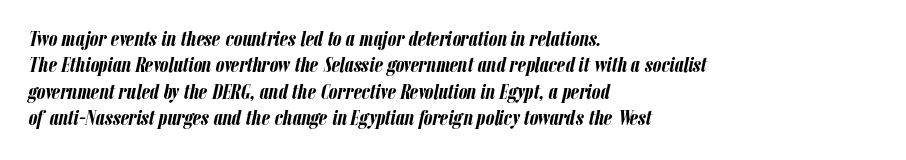
{"italic": "yes", "lean": "right", "slant_degrees": 12, "bold": "yes", "underline": "no", "align": "left", "line_spacing_ratio": 1.2, "letter_spacing": "normal", "letter_spacing_em": 0.0, "glyph_px": 22}
